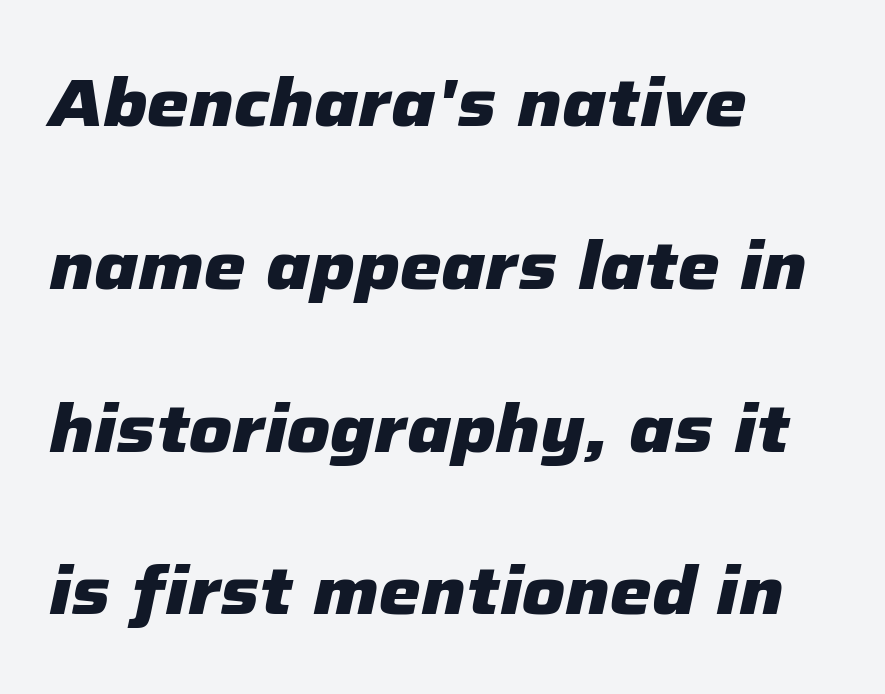
{"italic": "yes", "lean": "right", "slant_degrees": 12, "bold": "yes", "weight": "heavy", "width": "normal", "stroke_contrast": "low", "x_height": "medium", "monospaced": "no", "underline": "no", "align": "left", "line_spacing": "loose", "line_spacing_ratio": 2.43, "letter_spacing": "normal", "letter_spacing_em": 0.0, "glyph_px": 67}
